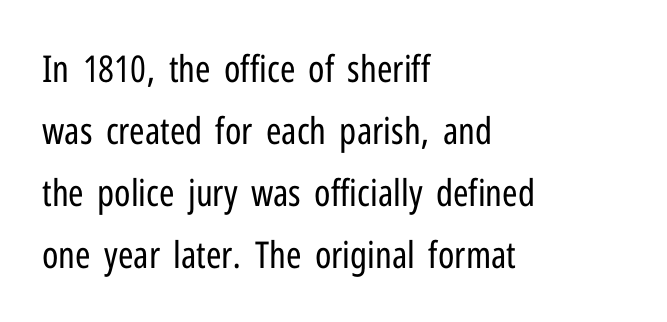
The image shows 37 px regular-weight, condensed sans-serif type, upright; set left-aligned, normal line spacing (1.68x), normal letter spacing, not underlined; low stroke contrast and a medium x-height.
